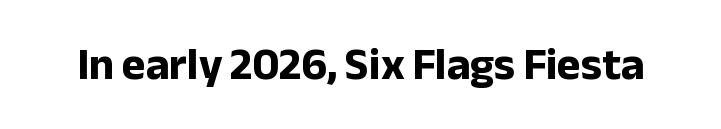
Q: Is the text bold? A: Yes.
Q: Is the text italic (slanted)? A: No, it is upright.
Q: Is the typeface a serif or a sans-serif typeface? A: Sans-serif.
Q: Is the text underlined? A: No.
Q: Is the spacing between letters normal or unusually wide? A: Normal.
Q: Width (condensed, normal, or wide)? A: Normal.
Q: Stroke contrast? A: Low.
Q: x-height? A: Medium.
Q: Monospaced? A: No.
